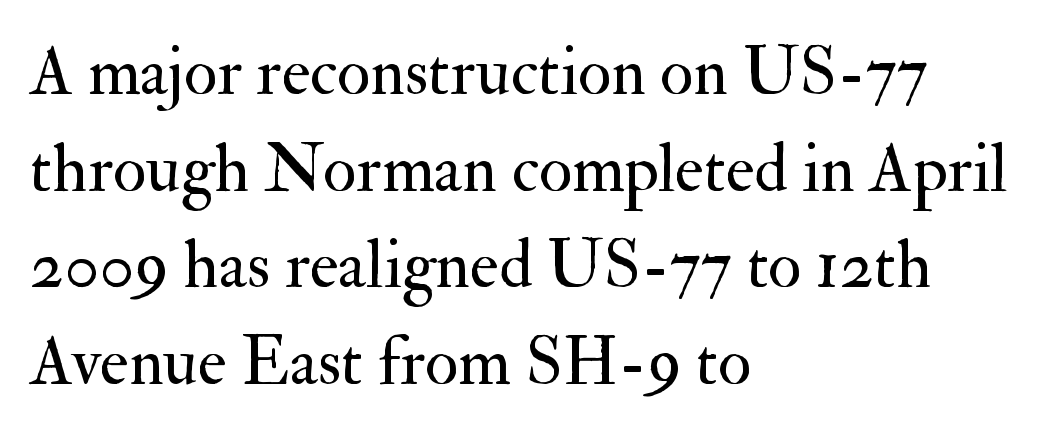
What stands out about the letter spacing? Nothing — it is the standard amount. The axis of the letterforms is exactly vertical. These lines are set flush left with a ragged right edge. Rows of type keep a routine distance in the vertical direction. A typesetter would call this proportional, since set widths differ per character. Type without underlining.
